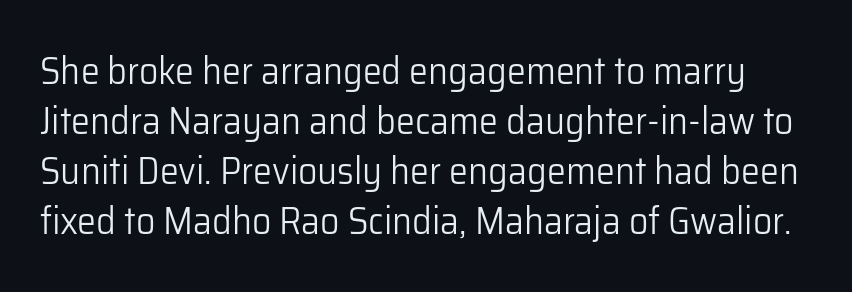
The characters display no serif detailing; their extremities are plain. Looks like regular typesetting: each glyph gets only the width it needs. Has an underline been added? It has not. The characters are drawn with everyday or finer stroke widths. Successive baselines arrive at the customary interval.
